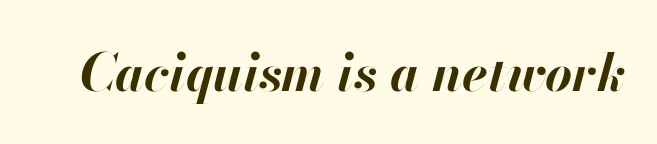
Short note: letters normally spaced. Type without underlining. An italicized treatment has been applied to the whole sample. A typesetter would call this proportional, since set widths differ per character.
